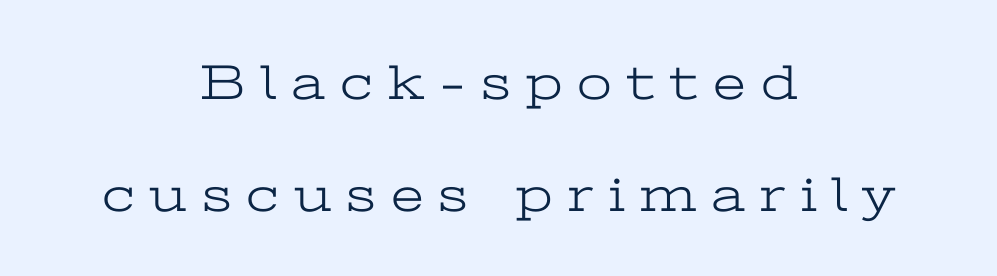
{"serif": "yes", "italic": "no", "bold": "no", "weight": "light", "width": "wide", "stroke_contrast": "low", "x_height": "medium", "monospaced": "no", "underline": "no", "align": "center", "line_spacing": "loose", "line_spacing_ratio": 2.24, "letter_spacing": "wide", "letter_spacing_em": 0.3, "glyph_px": 50}
